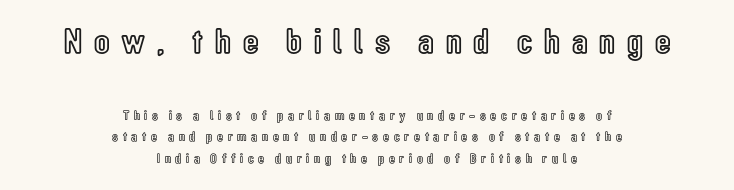
The passage shown is not underscored anywhere. One glance says typical: line gaps are just what's usual. Posture: vertical. Character size in the leading block exceeds that of the trailing block.
